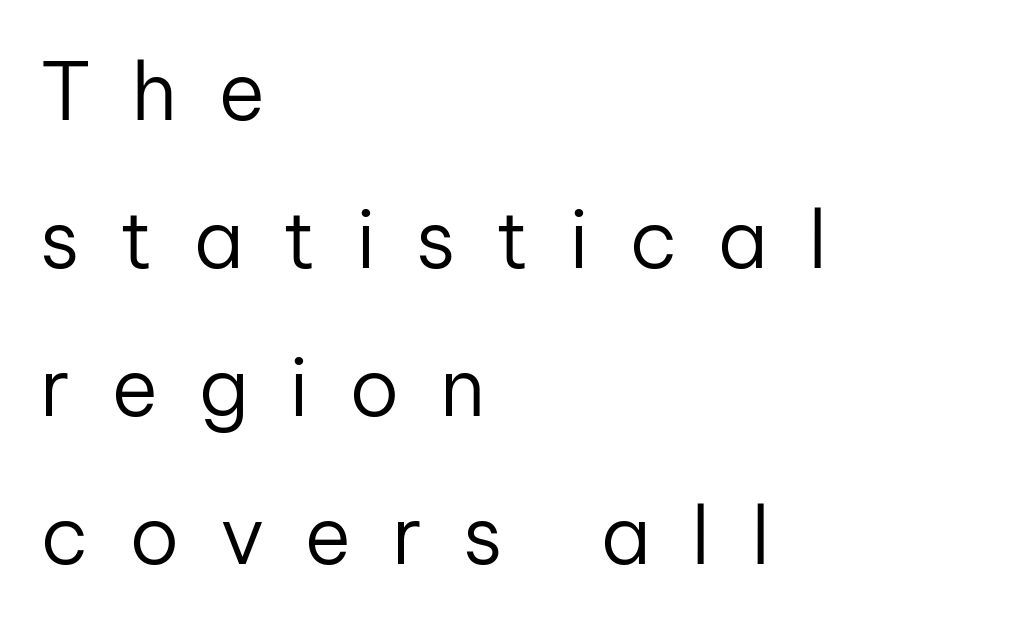
Teacher's note: observe the even left margin — that is flush-left alignment. The rendering inserts visible extra space after every character. The axis of the letterforms is exactly vertical. Is the type heavy? It reads as light-to-regular instead. The designer went with a sans here, leaving each stem footless. Descenders hang freely into open space.
